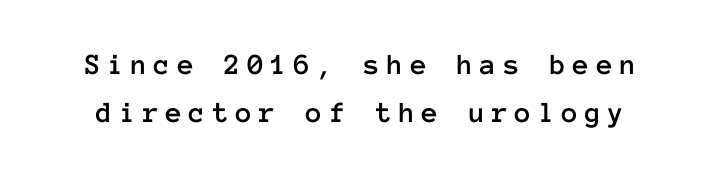
{"italic": "no", "width": "normal", "stroke_contrast": "low", "x_height": "medium", "monospaced": "yes", "underline": "no", "line_spacing": "normal", "line_spacing_ratio": 1.59, "letter_spacing": "wide", "letter_spacing_em": 0.23, "glyph_px": 30}
